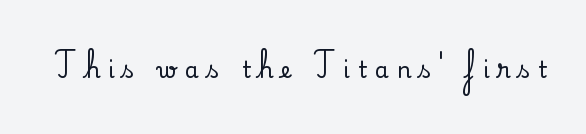
The image shows 22 px text type, upright; set unusually wide letter spacing (+0.37 em), not underlined.
